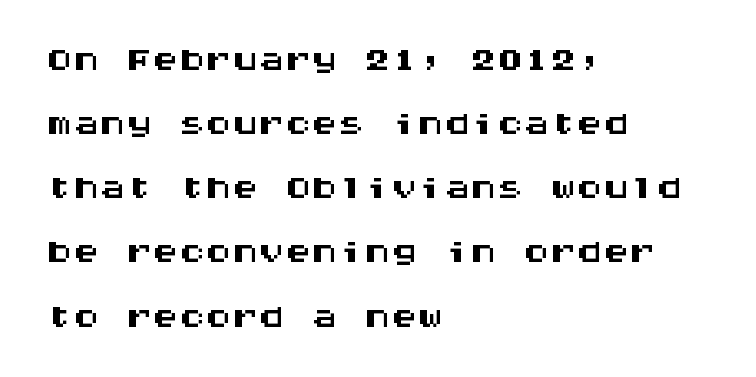
{"serif": "no", "italic": "no", "width": "wide", "stroke_contrast": "medium", "x_height": "large", "monospaced": "yes", "underline": "no", "align": "left", "line_spacing_ratio": 1.21, "letter_spacing": "normal", "letter_spacing_em": 0.0, "glyph_px": 53}
